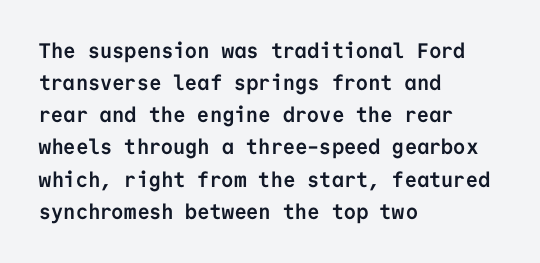
The image shows 21 px bold type, upright; set left-aligned, normal line spacing (1.53x), normal letter spacing, not underlined.
